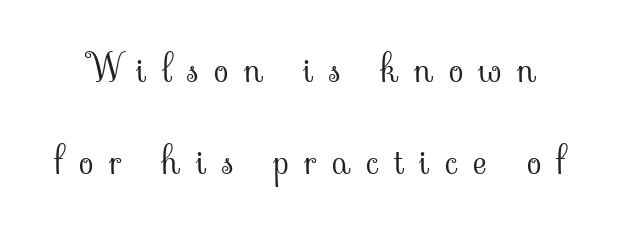
The image shows 38 px light serif type, upright; set loose line spacing (2.42x), unusually wide letter spacing (+0.41 em), not underlined; low stroke contrast and a small x-height.
